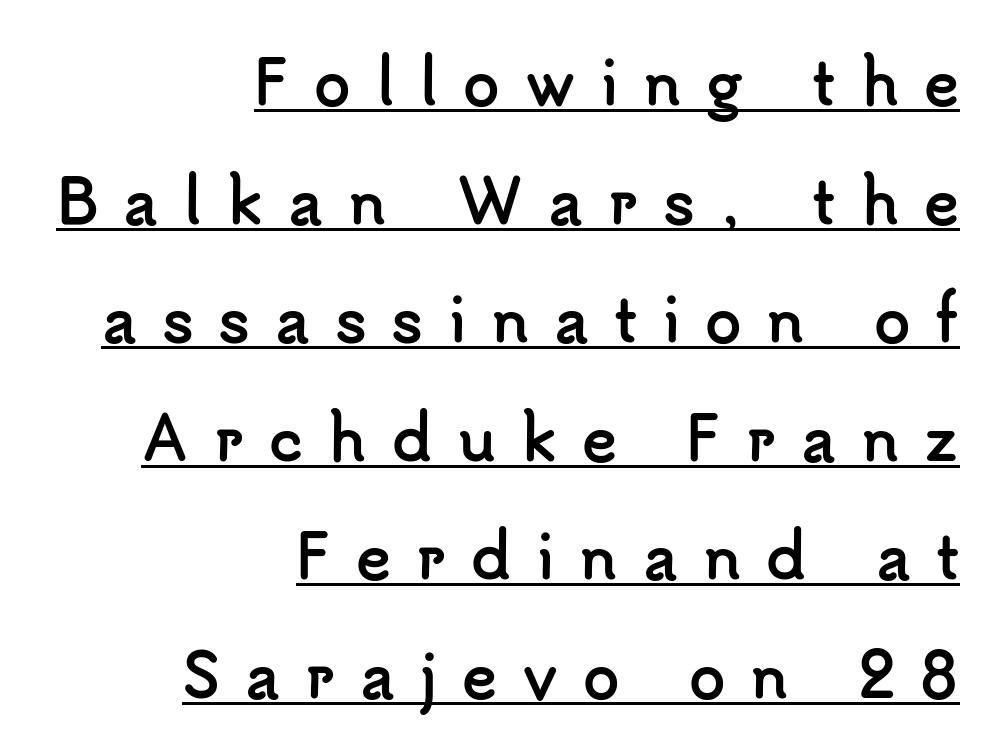
Q: Is the text bold? A: Yes.
Q: Is the text italic (slanted)? A: No, it is upright.
Q: Is the typeface a serif or a sans-serif typeface? A: Sans-serif.
Q: Is the text underlined? A: Yes.
Q: How is the paragraph aligned? A: Right-aligned.
Q: Is the spacing between letters normal or unusually wide? A: Unusually wide.
Q: Is the spacing between lines tight, normal or loose? A: Loose.
Q: Width (condensed, normal, or wide)? A: Normal.
Q: Stroke contrast? A: Low.
Q: x-height? A: Small.
Q: Monospaced? A: No.
